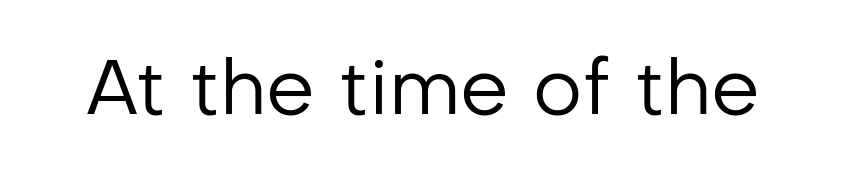
Q: Is the text bold? A: No.
Q: Is the text italic (slanted)? A: No, it is upright.
Q: Is the typeface a serif or a sans-serif typeface? A: Sans-serif.
Q: Is the text underlined? A: No.
Q: Is the spacing between letters normal or unusually wide? A: Normal.
Q: Width (condensed, normal, or wide)? A: Normal.
Q: Stroke contrast? A: Low.
Q: x-height? A: Medium.
Q: Monospaced? A: No.
